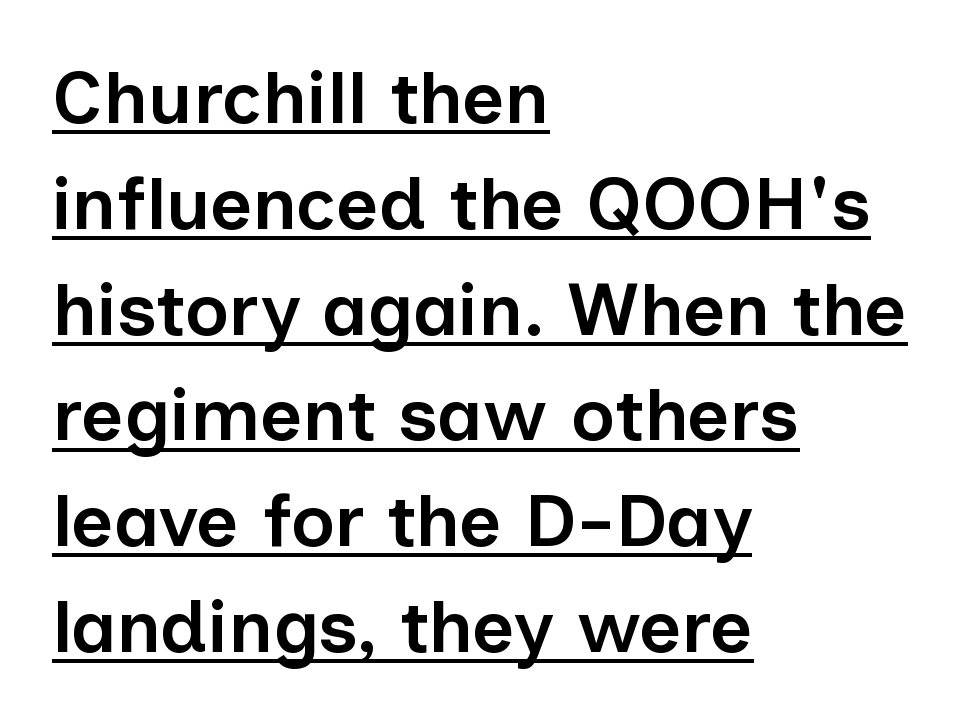
The image shows 74 px semibold sans-serif type, upright; set left-aligned, normal line spacing (1.43x), normal letter spacing, underlined; low stroke contrast and a medium x-height.
